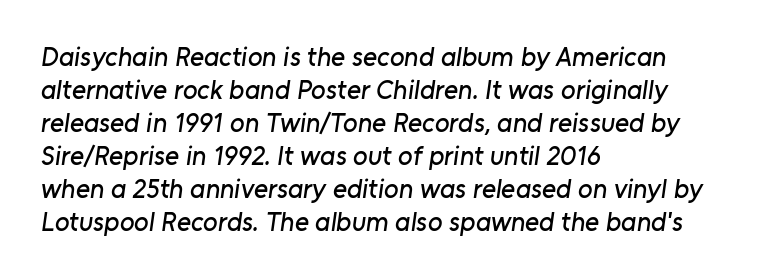
Descenders are the only things crossing below the line. Reading down the block, your eye returns to a fixed left position each line. Compared with typical body copy, the letter spacing here is the same.
